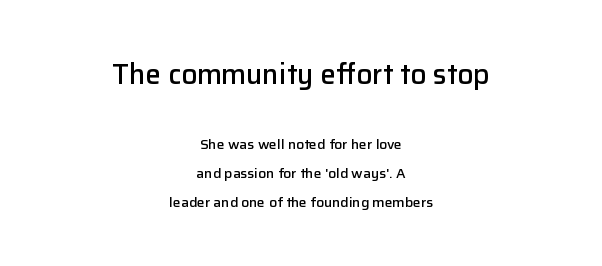
{"serif": "no", "italic": "no", "bold": "semi", "weight": "semibold", "width": "normal", "stroke_contrast": "low", "x_height": "medium", "monospaced": "no", "underline": "no", "align": "center", "line_spacing": "loose", "line_spacing_ratio": 2.08, "letter_spacing": "normal", "letter_spacing_em": 0.0, "larger_block": "first", "size_ratio": 2.0, "glyph_px": 28}
